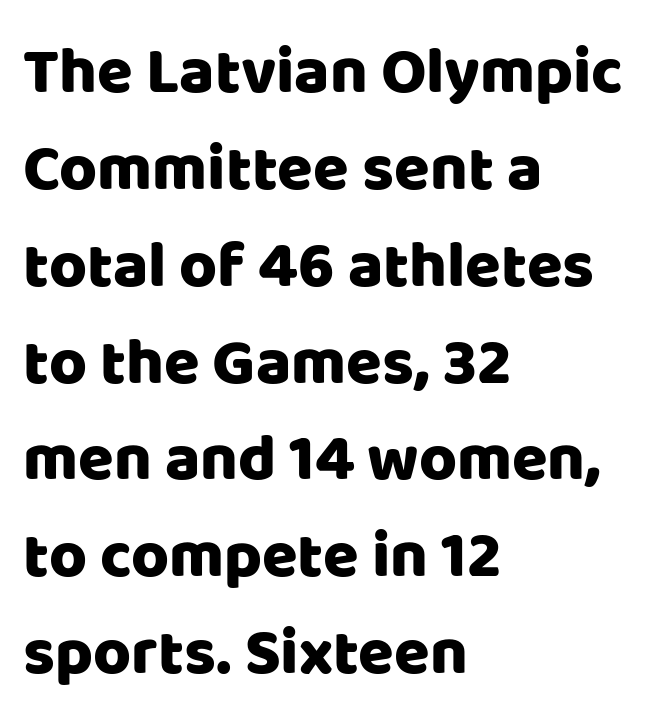
The image shows 65 px sans-serif type, upright; set left-aligned, normal line spacing (1.49x), normal letter spacing, not underlined; low stroke contrast and a large x-height.
